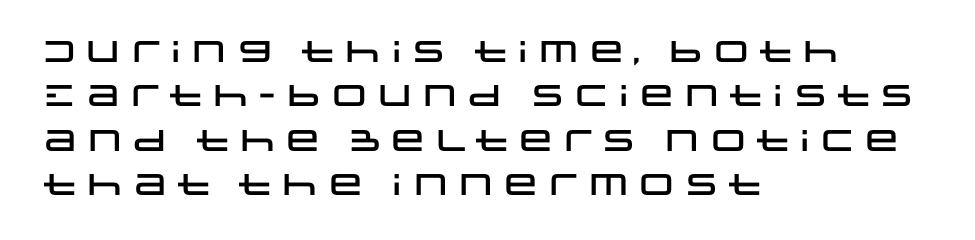
Q: Is the text italic (slanted)? A: No, it is upright.
Q: Is the typeface a serif or a sans-serif typeface? A: Sans-serif.
Q: Is the text underlined? A: No.
Q: How is the paragraph aligned? A: Left-aligned.
Q: Is the spacing between letters normal or unusually wide? A: Normal.
Q: Is the spacing between lines tight, normal or loose? A: Normal.
Q: Width (condensed, normal, or wide)? A: Wide.
Q: Stroke contrast? A: Low.
Q: x-height? A: Large.
Q: Monospaced? A: No.
